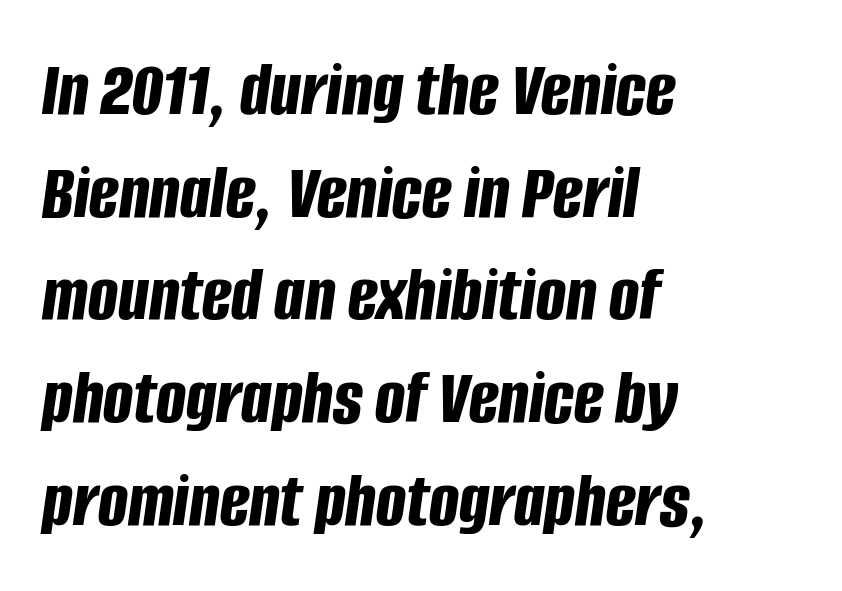
{"italic": "yes", "lean": "right", "slant_degrees": 8, "bold": "yes", "weight": "bold", "width": "condensed", "stroke_contrast": "low", "x_height": "large", "monospaced": "no", "underline": "no", "align": "left", "line_spacing": "normal", "line_spacing_ratio": 1.3, "letter_spacing": "normal", "letter_spacing_em": 0.0, "glyph_px": 79}
